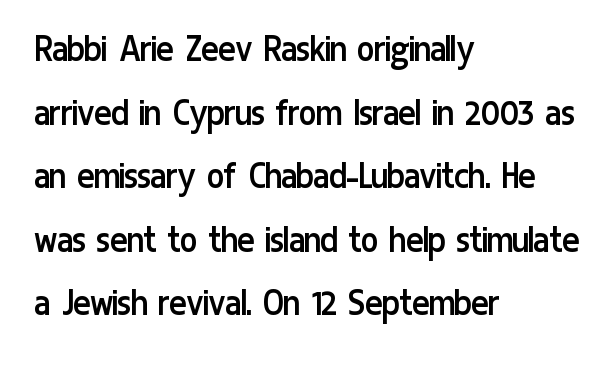
A roman cut, with each character standing at attention. The letters advance in unequal steps, a hallmark of proportional type. The face looks like a standard text weight, possibly lighter. Rows of type keep a routine distance in the vertical direction. Observe the ordinary spacing: letters are neighbours, not strangers.
